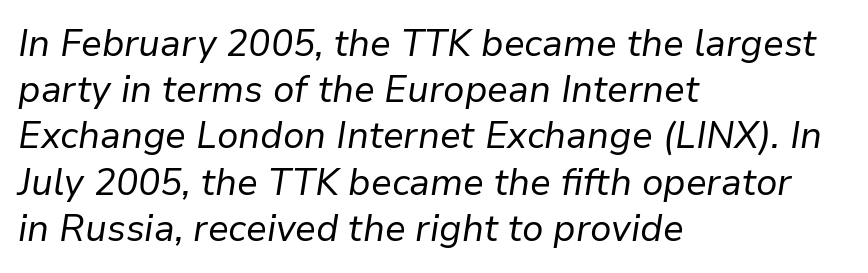
Q: Is the text bold? A: No.
Q: Is the text italic (slanted)? A: Yes, it leans right by about 9 degrees.
Q: Is the text underlined? A: No.
Q: How is the paragraph aligned? A: Left-aligned.
Q: Is the spacing between letters normal or unusually wide? A: Normal.
Q: Is the spacing between lines tight, normal or loose? A: Normal.
Q: Width (condensed, normal, or wide)? A: Normal.
Q: Stroke contrast? A: Low.
Q: x-height? A: Medium.
Q: Monospaced? A: No.
